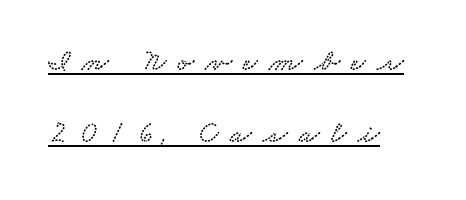
{"serif": "yes", "width": "wide", "stroke_contrast": "low", "x_height": "small", "monospaced": "no", "underline": "yes", "align": "left", "line_spacing": "loose", "line_spacing_ratio": 2.32, "letter_spacing": "wide", "letter_spacing_em": 0.37, "glyph_px": 31}
